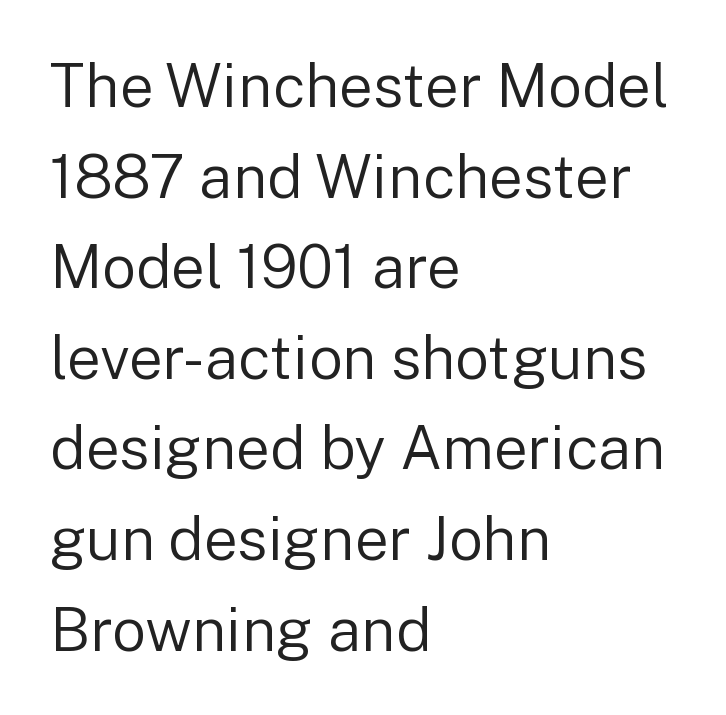
The paragraph shown leans on its left margin. Rendered with straight, roman letterforms. Honestly, there is no underline to notice here at all. Weight: regular or lighter.
